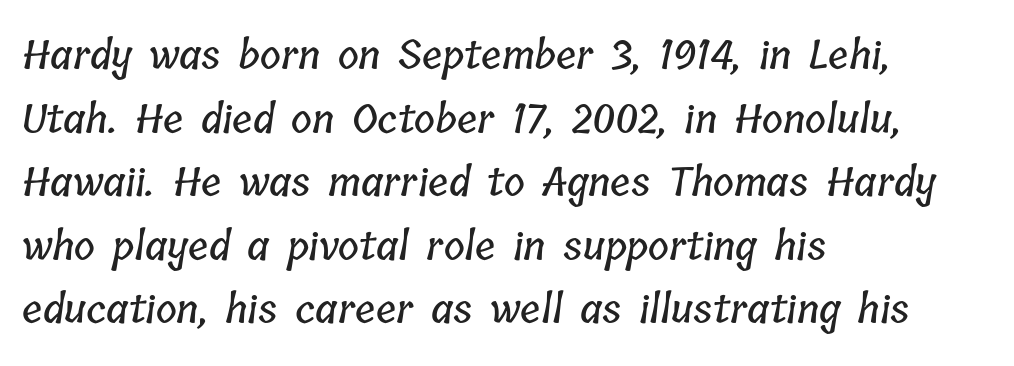
The image shows 40 px condensed type; set left-aligned, normal line spacing (1.59x), normal letter spacing, not underlined; low stroke contrast and a medium x-height.
